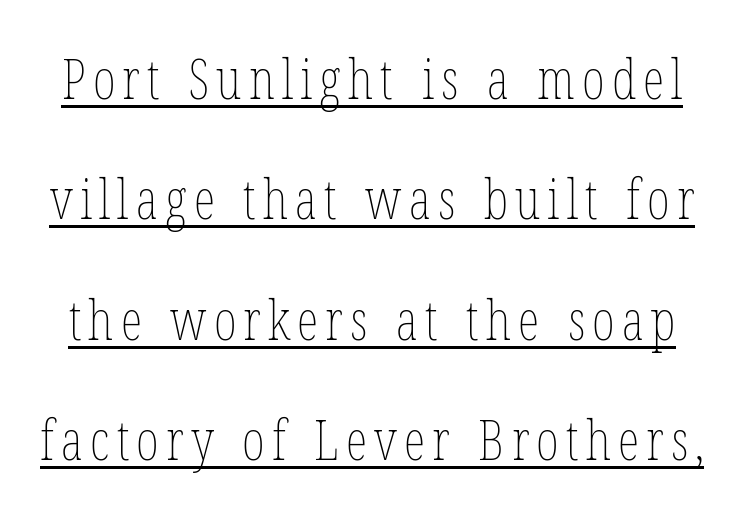
Q: Is the text bold? A: No.
Q: Is the text italic (slanted)? A: No, it is upright.
Q: Is the text underlined? A: Yes.
Q: Is the spacing between lines tight, normal or loose? A: Loose.
Q: Width (condensed, normal, or wide)? A: Condensed.
Q: Stroke contrast? A: Low.
Q: x-height? A: Medium.
Q: Monospaced? A: No.
